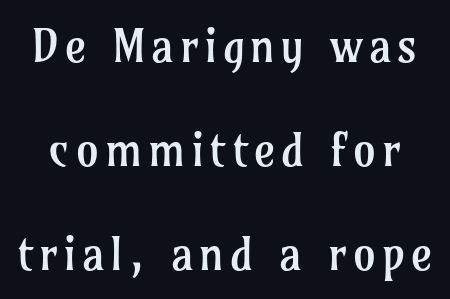
Q: Is the text bold? A: No.
Q: Is the text italic (slanted)? A: No, it is upright.
Q: Is the typeface a serif or a sans-serif typeface? A: Serif.
Q: Is the text underlined? A: No.
Q: Is the spacing between lines tight, normal or loose? A: Loose.
Q: Width (condensed, normal, or wide)? A: Normal.
Q: Stroke contrast? A: Low.
Q: x-height? A: Medium.
Q: Monospaced? A: No.
